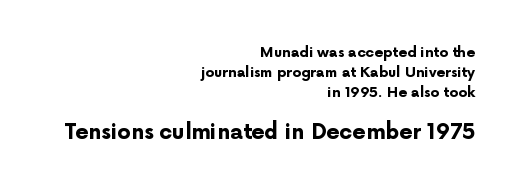
{"italic": "no", "bold": "yes", "underline": "no", "align": "right", "line_spacing": "normal", "line_spacing_ratio": 1.42, "letter_spacing": "normal", "letter_spacing_em": 0.0, "larger_block": "second", "size_ratio": 1.5, "glyph_px": 21}
